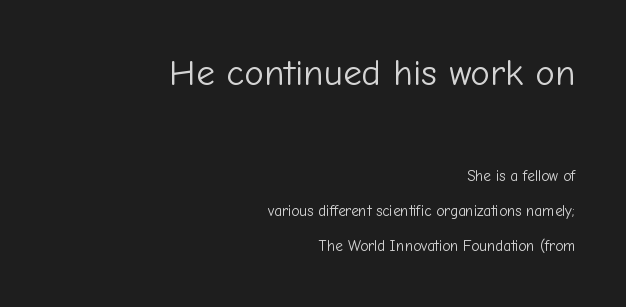
Beneath every word, the page is bare. You could fit nearly another row in the gap between these rows. Size contrast runs from large at the top to small at the bottom. Letters have the restrained weight of plain body copy at most. This sample has the flowing, uneven cadence of proportional lettering. Short and long lines alike share a common ending point at right.
